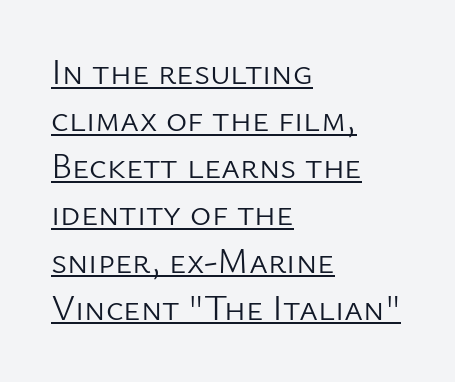
{"serif": "no", "italic": "no", "bold": "no", "weight": "light", "width": "normal", "stroke_contrast": "low", "x_height": "medium", "monospaced": "no", "underline": "yes", "align": "left", "line_spacing": "normal", "line_spacing_ratio": 1.31, "letter_spacing": "normal", "letter_spacing_em": 0.0, "glyph_px": 36}
